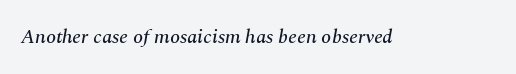
A typesetter would call this zero additional tracking. Tall strokes in this sample are angled rather than plumb. The strip under each line holds only bare page.
